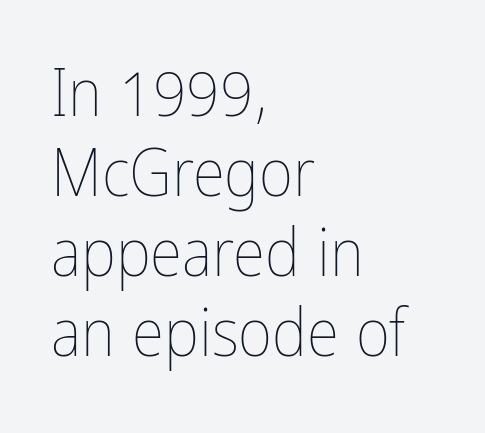
Q: Is the text bold? A: No.
Q: Is the text italic (slanted)? A: No, it is upright.
Q: Is the text underlined? A: No.
Q: How is the paragraph aligned? A: Left-aligned.
Q: Is the spacing between letters normal or unusually wide? A: Normal.
Q: Width (condensed, normal, or wide)? A: Condensed.
Q: Stroke contrast? A: Low.
Q: x-height? A: Medium.
Q: Monospaced? A: No.
